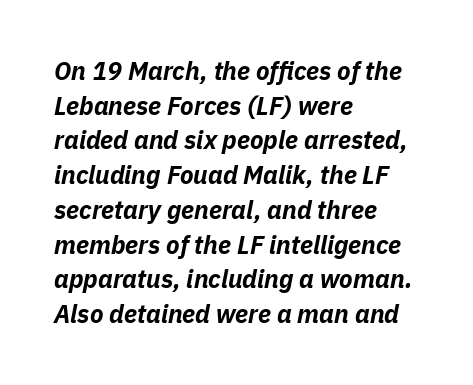
{"italic": "yes", "lean": "right", "slant_degrees": 11, "bold": "yes", "underline": "no", "align": "left", "line_spacing": "normal", "line_spacing_ratio": 1.39, "letter_spacing": "normal", "letter_spacing_em": 0.0, "glyph_px": 25}
